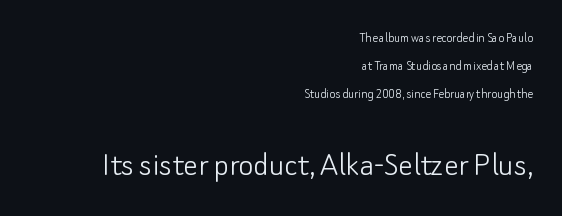
{"serif": "no", "italic": "no", "bold": "no", "weight": "light", "width": "normal", "stroke_contrast": "low", "x_height": "small", "monospaced": "no", "underline": "no", "align": "right", "line_spacing": "loose", "line_spacing_ratio": 2.01, "letter_spacing": "normal", "letter_spacing_em": 0.0, "larger_block": "second", "size_ratio": 2.57, "glyph_px": 36}
